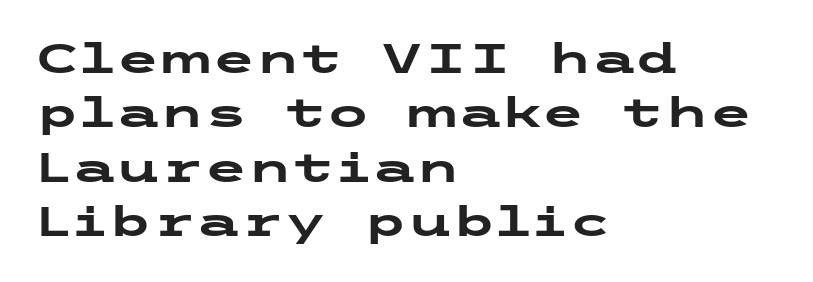
The image shows 40 px heavy, wide sans-serif type, upright; set left-aligned, normal line spacing (1.36x), normal letter spacing, not underlined; low stroke contrast and a medium x-height.
